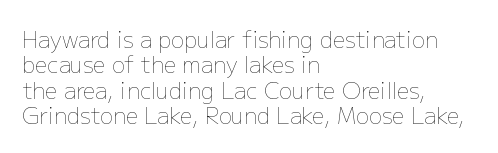
Does extra space separate the letters? No, they use regular spacing. This block would grow much taller if given ordinary leading; it's compressed now. Where is the straight margin? On the left. Stroke mass is kept to a normal reading level or below.
